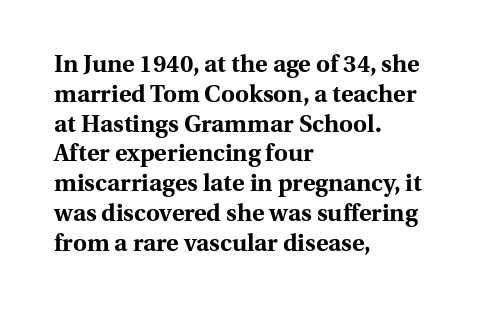
{"italic": "no", "bold": "yes", "underline": "no", "align": "left", "line_spacing_ratio": 1.24, "letter_spacing": "normal", "letter_spacing_em": 0.0, "glyph_px": 24}
